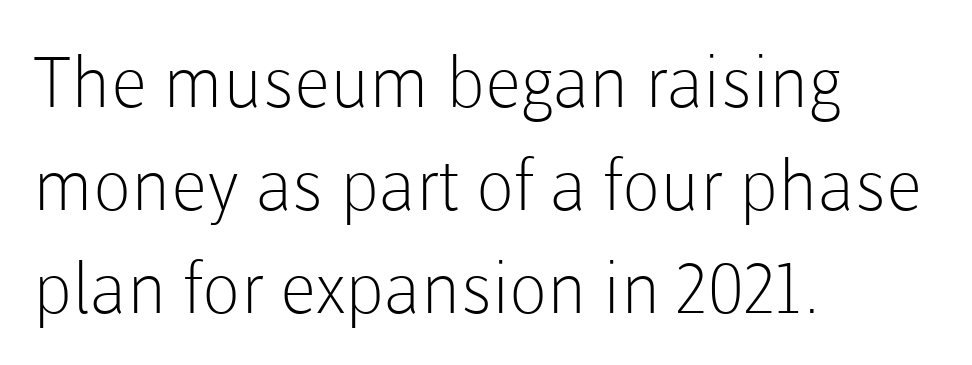
{"serif": "no", "italic": "no", "bold": "no", "weight": "light", "width": "normal", "stroke_contrast": "low", "x_height": "medium", "monospaced": "no", "underline": "no", "align": "left", "line_spacing": "normal", "line_spacing_ratio": 1.47, "letter_spacing": "normal", "letter_spacing_em": 0.0, "glyph_px": 70}
